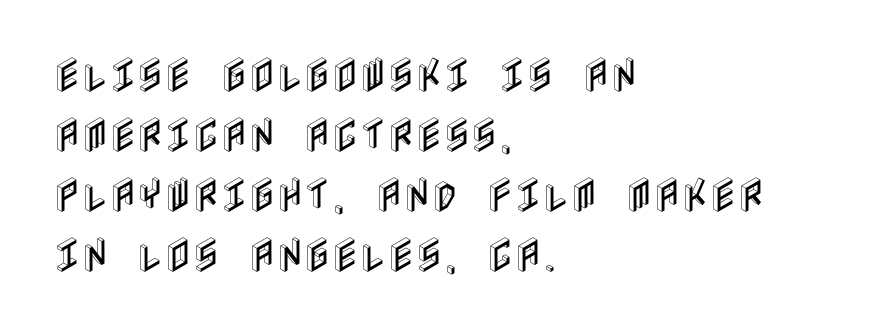
{"italic": "no", "width": "condensed", "x_height": "large", "underline": "no", "align": "left", "line_spacing": "normal", "line_spacing_ratio": 1.58, "letter_spacing": "normal", "letter_spacing_em": 0.0, "glyph_px": 38}
